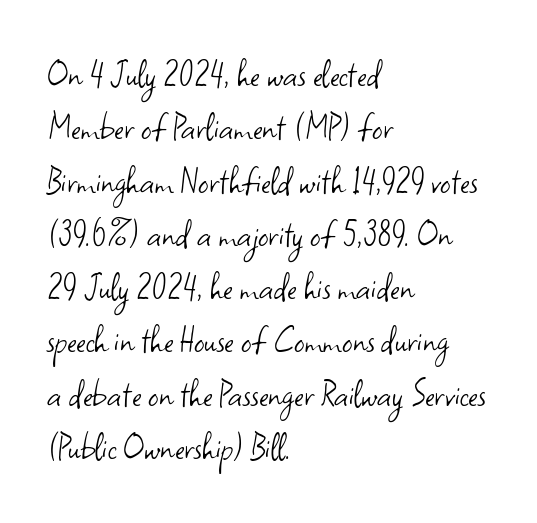
The image shows 41 px light sans-serif type; set left-aligned, normal line spacing (1.3x), normal letter spacing, not underlined; low stroke contrast and a small x-height.
